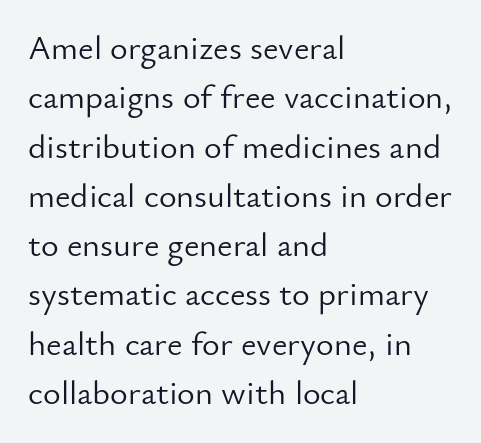
Q: Is the text bold? A: No.
Q: Is the text italic (slanted)? A: No, it is upright.
Q: Is the typeface a serif or a sans-serif typeface? A: Sans-serif.
Q: Is the text underlined? A: No.
Q: How is the paragraph aligned? A: Left-aligned.
Q: Is the spacing between letters normal or unusually wide? A: Normal.
Q: Is the spacing between lines tight, normal or loose? A: Normal.
Q: Width (condensed, normal, or wide)? A: Normal.
Q: Stroke contrast? A: Low.
Q: x-height? A: Small.
Q: Monospaced? A: No.
